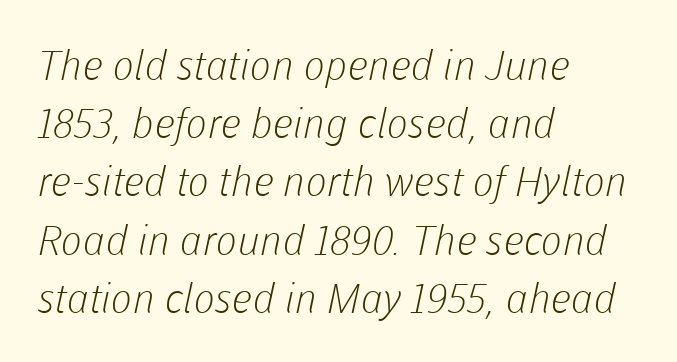
{"serif": "no", "bold": "no", "weight": "light", "width": "normal", "stroke_contrast": "low", "x_height": "medium", "monospaced": "no", "underline": "no", "align": "left", "line_spacing": "normal", "line_spacing_ratio": 1.42, "letter_spacing": "normal", "letter_spacing_em": 0.0, "glyph_px": 41}
